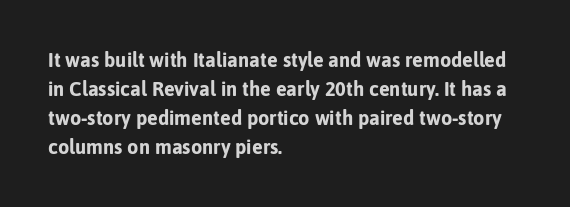
Q: Is the text bold? A: Yes.
Q: Is the text italic (slanted)? A: No, it is upright.
Q: Is the text underlined? A: No.
Q: How is the paragraph aligned? A: Left-aligned.
Q: Is the spacing between letters normal or unusually wide? A: Normal.
Q: Is the spacing between lines tight, normal or loose? A: Normal.
